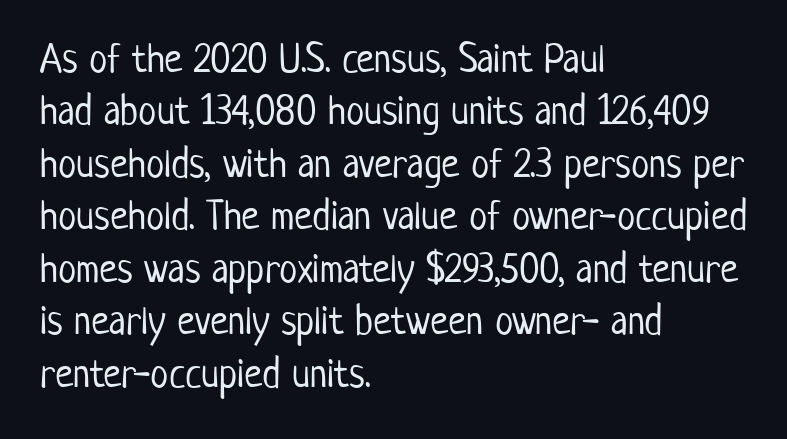
The image shows 41 px light, condensed sans-serif type, upright; set left-aligned, normal line spacing (1.28x), normal letter spacing, not underlined; low stroke contrast and a medium x-height.
